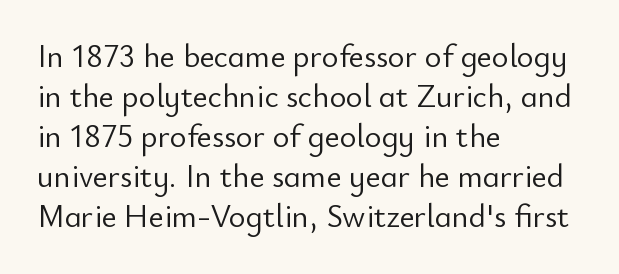
The image shows 32 px light sans-serif type, upright; set left-aligned, normal line spacing (1.25x), normal letter spacing, not underlined; low stroke contrast and a small x-height.
